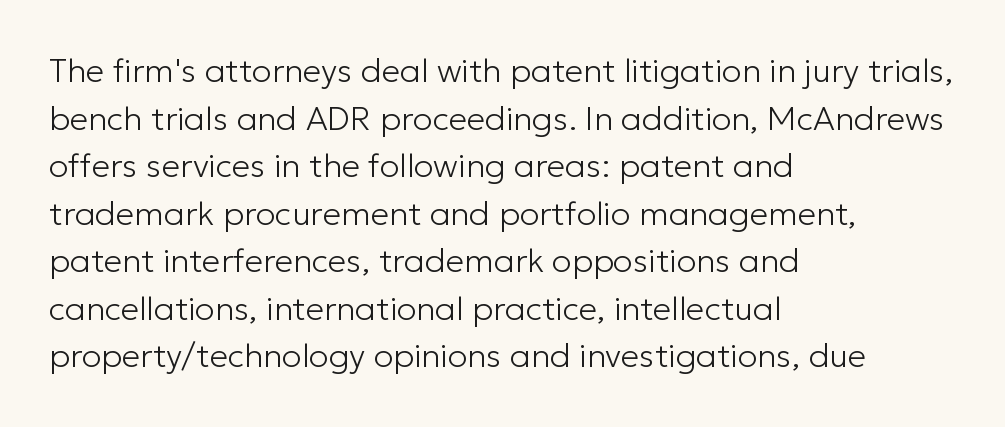
The image shows 33 px light sans-serif type, upright; set left-aligned, normal line spacing (1.44x), normal letter spacing, not underlined; low stroke contrast and a medium x-height.
